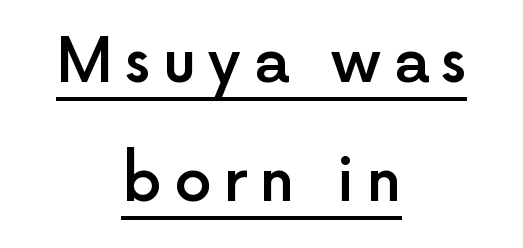
Quick note: interline space is abundant. The string is rendered with underlining switched on. Stroke terminals: plain, sans-serif. Here the designer chose a conventional face with non-uniform glyph widths. Designer's note — italics off, roman on.
